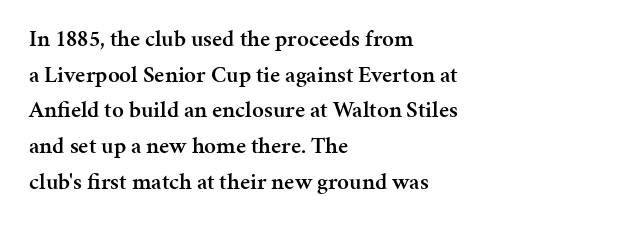
{"italic": "no", "bold": "semi", "underline": "no", "align": "left", "line_spacing": "normal", "line_spacing_ratio": 1.55, "letter_spacing": "normal", "letter_spacing_em": 0.0, "glyph_px": 23}
